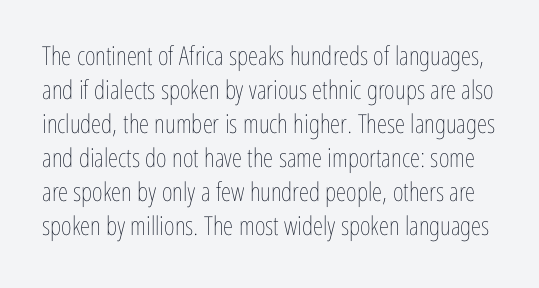
Q: Is the text bold? A: No.
Q: Is the text italic (slanted)? A: No, it is upright.
Q: Is the text underlined? A: No.
Q: Is the spacing between letters normal or unusually wide? A: Normal.
Q: Is the spacing between lines tight, normal or loose? A: Normal.
